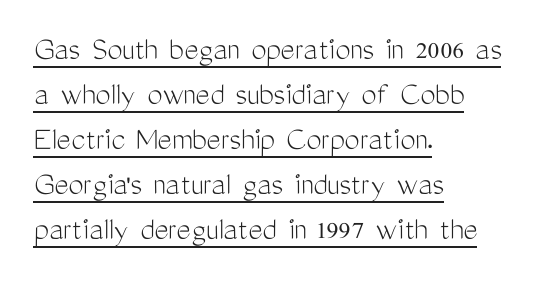
The image shows 34 px light, condensed sans-serif type, upright; set left-aligned, normal line spacing (1.32x), normal letter spacing, underlined; medium stroke contrast and a medium x-height.
